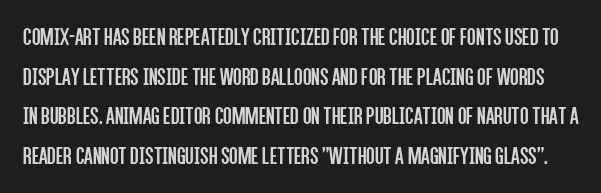
Q: Is the text bold? A: No.
Q: Is the text italic (slanted)? A: No, it is upright.
Q: Is the text underlined? A: No.
Q: Is the spacing between letters normal or unusually wide? A: Normal.
Q: Is the spacing between lines tight, normal or loose? A: Normal.
